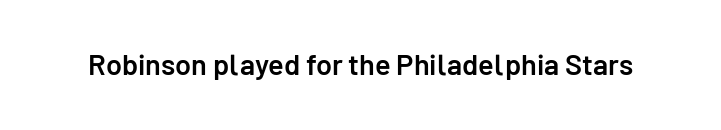
The baseline area is clear. Characters follow at the spacing the type designer built in. The passage shown is semibold, sitting just below true bold. Character widths vary here, with narrow letters taking less room than wide ones. Observe the absence of serifs on each vertical stroke in this sample.
